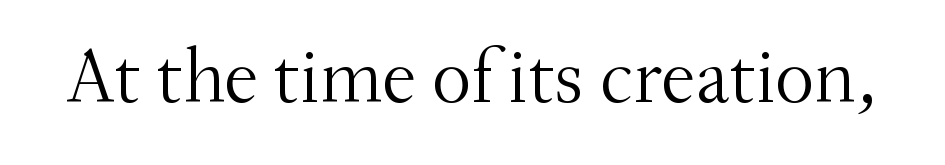
{"serif": "yes", "italic": "no", "bold": "no", "weight": "light", "width": "normal", "stroke_contrast": "medium", "x_height": "small", "monospaced": "no", "underline": "no", "letter_spacing": "normal", "letter_spacing_em": 0.0, "glyph_px": 78}
